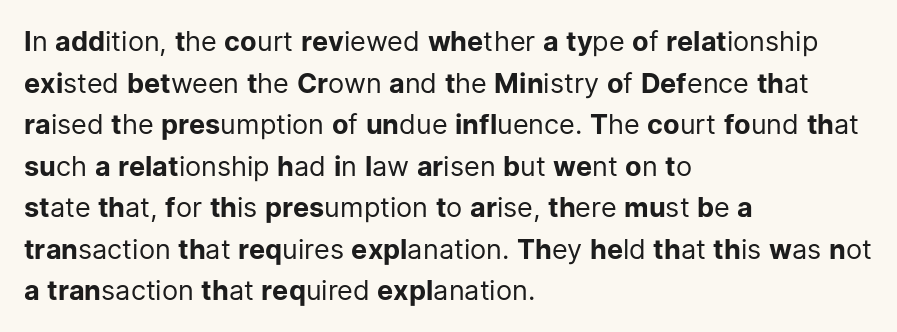
This sample uses an upright cut, with every glyph sitting square on the baseline. Lines of text with bare space underneath. The setting favours the left margin, as ordinary paragraphs usually do. Leading: standard. The typesetting does not lean heavy: it is not bold. You could call the tracking neutral — neither tight nor loose.
